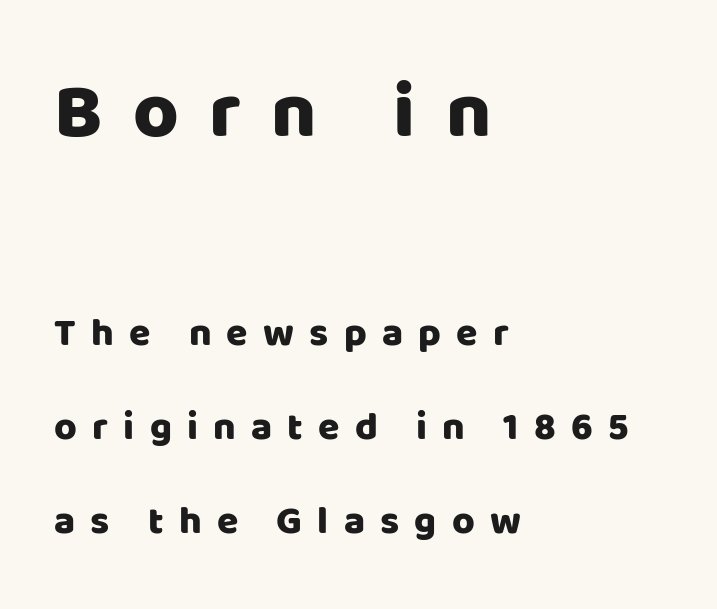
{"serif": "no", "italic": "no", "width": "normal", "stroke_contrast": "low", "x_height": "large", "monospaced": "no", "underline": "no", "align": "left", "line_spacing": "loose", "line_spacing_ratio": 2.41, "letter_spacing": "wide", "letter_spacing_em": 0.39, "larger_block": "first", "size_ratio": 2.0, "glyph_px": 78}
